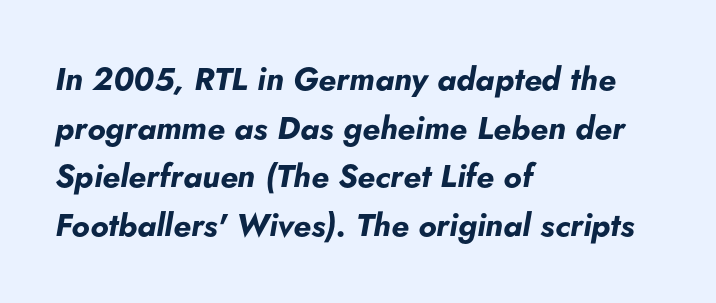
The image shows 32 px bold type, italic (leaning right); set left-aligned, normal line spacing (1.52x), normal letter spacing, not underlined; low stroke contrast and a small x-height.
